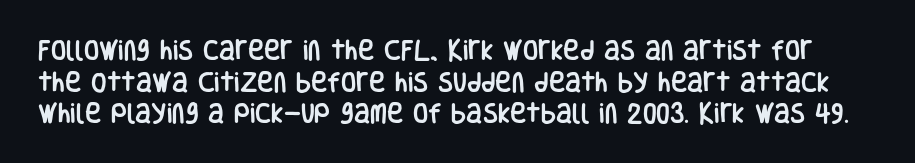
The image shows 22 px text type, upright; set normal line spacing (1.44x), normal letter spacing, not underlined.
